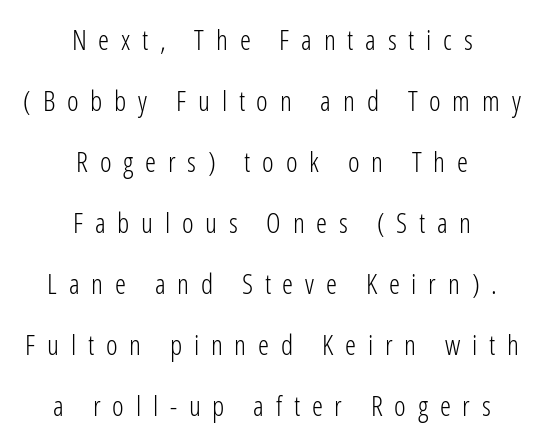
Q: Is the text bold? A: No.
Q: Is the text italic (slanted)? A: No, it is upright.
Q: Is the typeface a serif or a sans-serif typeface? A: Sans-serif.
Q: Is the text underlined? A: No.
Q: How is the paragraph aligned? A: Centered.
Q: Is the spacing between letters normal or unusually wide? A: Unusually wide.
Q: Is the spacing between lines tight, normal or loose? A: Loose.
Q: Width (condensed, normal, or wide)? A: Condensed.
Q: Stroke contrast? A: Low.
Q: x-height? A: Medium.
Q: Monospaced? A: No.
